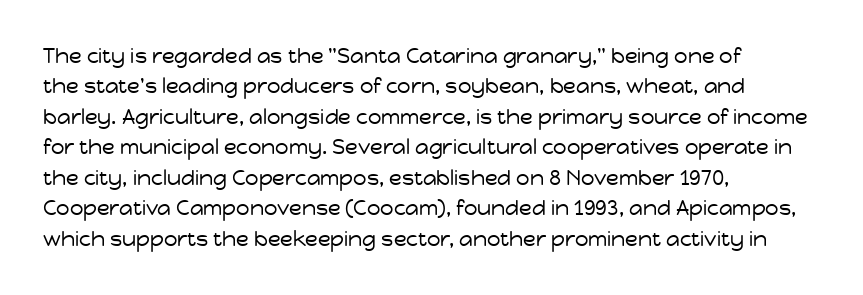
Q: Is the text bold? A: No.
Q: Is the text italic (slanted)? A: No, it is upright.
Q: Is the text underlined? A: No.
Q: How is the paragraph aligned? A: Left-aligned.
Q: Is the spacing between letters normal or unusually wide? A: Normal.
Q: Is the spacing between lines tight, normal or loose? A: Normal.
